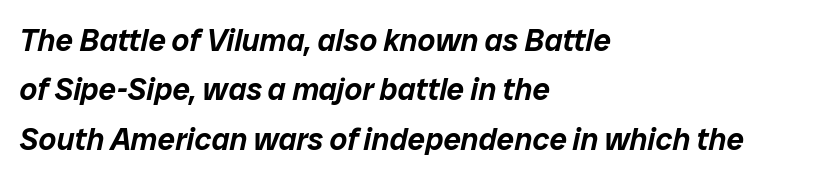
Q: Is the text italic (slanted)? A: Yes, it leans right by about 12 degrees.
Q: Is the text underlined? A: No.
Q: How is the paragraph aligned? A: Left-aligned.
Q: Is the spacing between letters normal or unusually wide? A: Normal.
Q: Is the spacing between lines tight, normal or loose? A: Normal.
Q: Width (condensed, normal, or wide)? A: Normal.
Q: Stroke contrast? A: Low.
Q: x-height? A: Medium.
Q: Monospaced? A: No.
